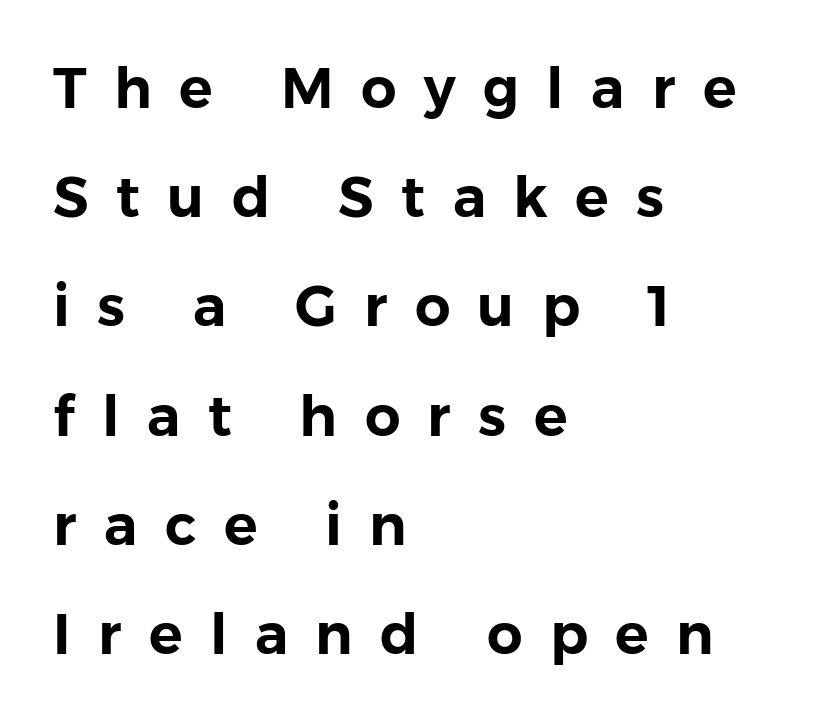
Look at the tracking — it's clearly loosened, letters drifting apart. Has an underline been added? It has not. Each new line begins a long way beneath the previous one. The text block is weighted toward the left margin, trailing off unevenly rightward. A sans-serif font was chosen for this passage. The specimen reads as upright at a glance.
